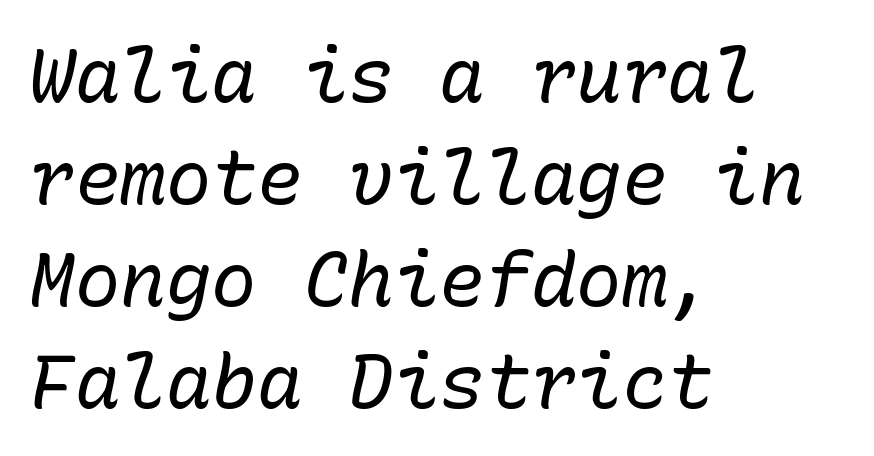
Slant detected: the letters are inclined. Nothing unusual about the tracking: characters are spaced as the font intends. The rag falls on the right side of this text block. Think of a typewriter: that constant character pitch is what you see here. A light-to-regular cut is what we see here. Underlining? Definitely not there.
